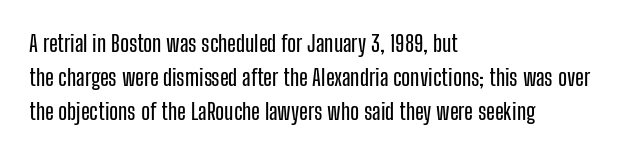
{"italic": "no", "underline": "no", "align": "left", "line_spacing": "normal", "line_spacing_ratio": 1.47, "letter_spacing": "normal", "letter_spacing_em": 0.0, "glyph_px": 23}
